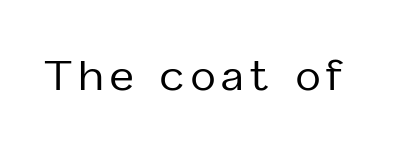
{"serif": "no", "italic": "no", "width": "normal", "stroke_contrast": "low", "x_height": "medium", "monospaced": "no", "underline": "no", "glyph_px": 41}
